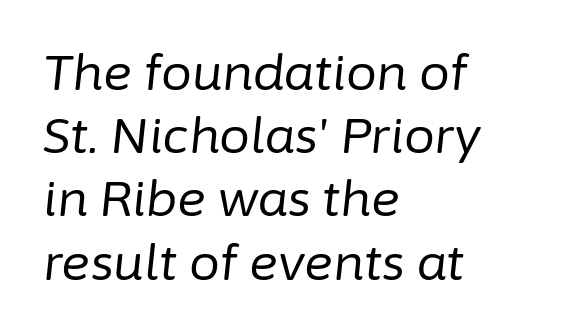
Note the varied advance widths — an 'i' is clearly narrower than an 'm'. Reading down the column, the eye jumps a familiar distance to each next line. You can tell it's italic because the verticals aren't actually vertical. Bare-footed words on every line.
